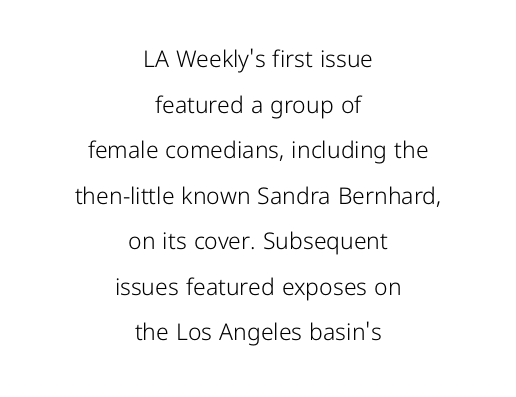
{"italic": "no", "bold": "no", "underline": "no", "align": "center", "line_spacing": "loose", "line_spacing_ratio": 1.98, "letter_spacing": "normal", "letter_spacing_em": 0.0, "glyph_px": 23}
